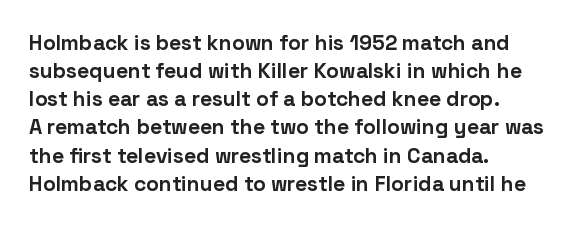
Q: Is the text bold? A: Yes.
Q: Is the text italic (slanted)? A: No, it is upright.
Q: Is the text underlined? A: No.
Q: How is the paragraph aligned? A: Left-aligned.
Q: Is the spacing between letters normal or unusually wide? A: Normal.
Q: Is the spacing between lines tight, normal or loose? A: Normal.
